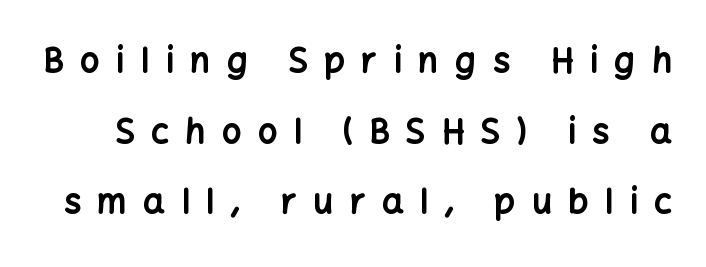
Q: Is the text bold? A: Yes.
Q: Is the text italic (slanted)? A: No, it is upright.
Q: Is the typeface a serif or a sans-serif typeface? A: Sans-serif.
Q: Is the text underlined? A: No.
Q: Is the spacing between letters normal or unusually wide? A: Unusually wide.
Q: Is the spacing between lines tight, normal or loose? A: Loose.
Q: Width (condensed, normal, or wide)? A: Normal.
Q: Stroke contrast? A: Low.
Q: x-height? A: Medium.
Q: Monospaced? A: No.
